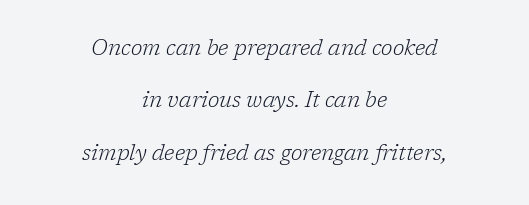
Is this a heavy cut? Hardly; it is regular or lighter. Italic: yes, the glyphs are oblique. One-word summary of the alignment: center. Horizontal bands of white between lines are thick stripes. Nobody touched the tracking dial on this one. The zone under the glyphs is completely vacant.
